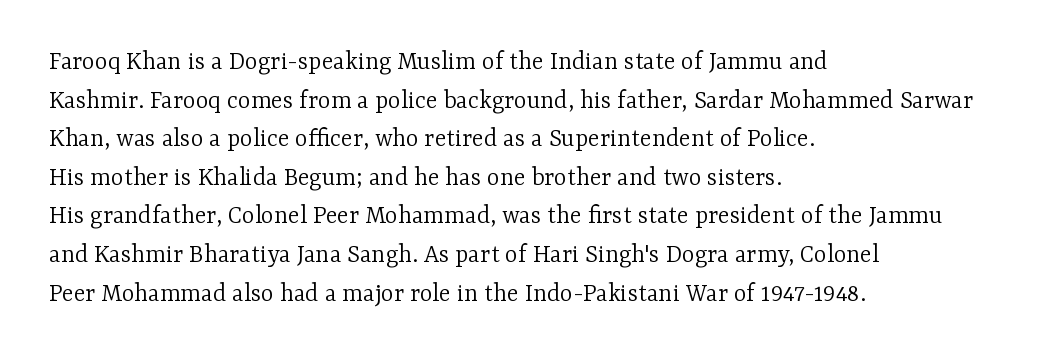
Q: Is the text bold? A: No.
Q: Is the text italic (slanted)? A: No, it is upright.
Q: Is the text underlined? A: No.
Q: How is the paragraph aligned? A: Left-aligned.
Q: Is the spacing between letters normal or unusually wide? A: Normal.
Q: Is the spacing between lines tight, normal or loose? A: Normal.
